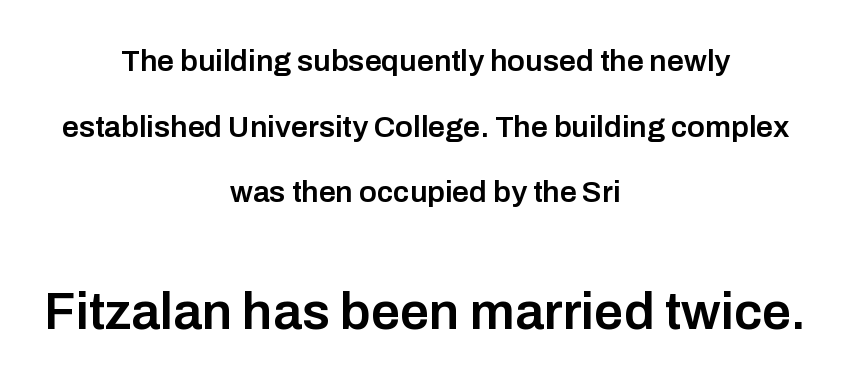
The image shows 52 px semibold sans-serif type, upright; set centered, loose line spacing (2.19x), normal letter spacing, not underlined; the second (bottom) block is 1.73x larger; low stroke contrast and a medium x-height.
